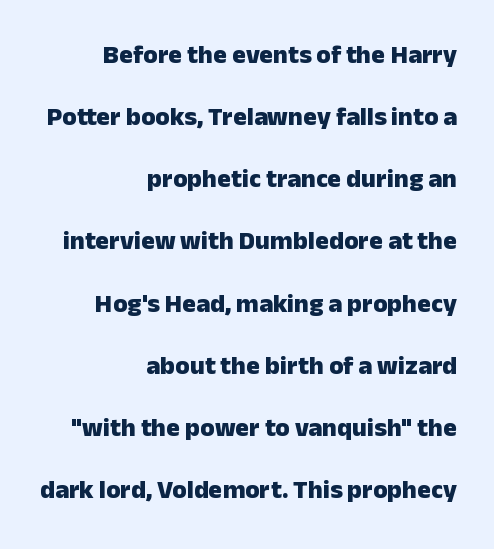
What weight is shown? A full bold with thick strokes. Characters follow at the spacing the type designer built in. Where is the straight margin? On the right. Lines of text with bare space underneath. What's the leading like? Stretched, with rows far apart.
